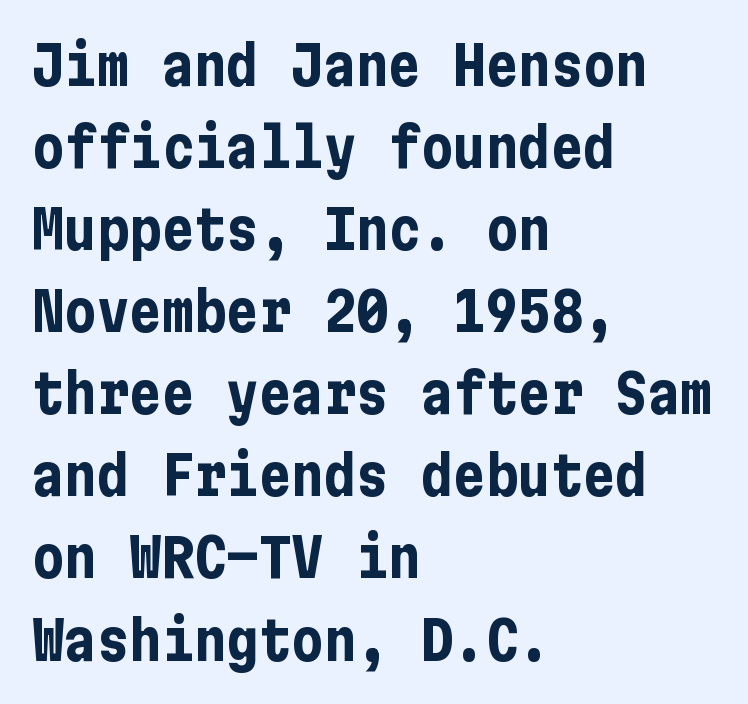
{"serif": "no", "italic": "no", "bold": "yes", "weight": "bold", "width": "condensed", "stroke_contrast": "low", "x_height": "medium", "underline": "no", "align": "left", "line_spacing": "normal", "line_spacing_ratio": 1.52, "letter_spacing": "normal", "letter_spacing_em": 0.0, "glyph_px": 54}
